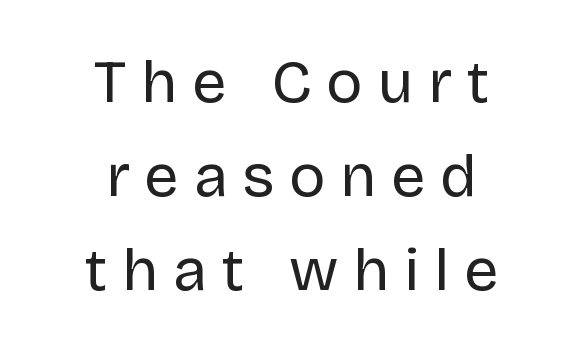
{"serif": "no", "italic": "no", "bold": "no", "weight": "regular", "width": "normal", "stroke_contrast": "low", "x_height": "large", "monospaced": "no", "underline": "no", "align": "center", "line_spacing": "normal", "line_spacing_ratio": 1.54, "letter_spacing": "wide", "letter_spacing_em": 0.24, "glyph_px": 61}
